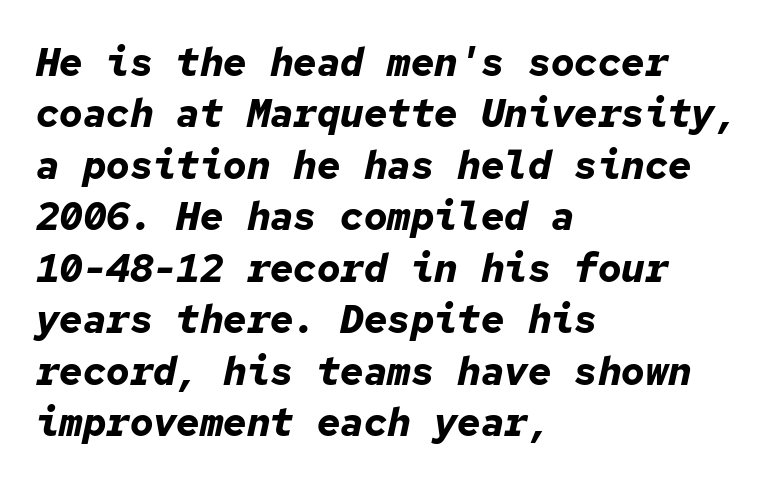
Q: Is the text bold? A: Yes.
Q: Is the text italic (slanted)? A: Yes, it leans right by about 12 degrees.
Q: Is the text underlined? A: No.
Q: How is the paragraph aligned? A: Left-aligned.
Q: Is the spacing between letters normal or unusually wide? A: Normal.
Q: Is the spacing between lines tight, normal or loose? A: Normal.
Q: Width (condensed, normal, or wide)? A: Normal.
Q: Stroke contrast? A: Low.
Q: x-height? A: Medium.
Q: Monospaced? A: Yes.
